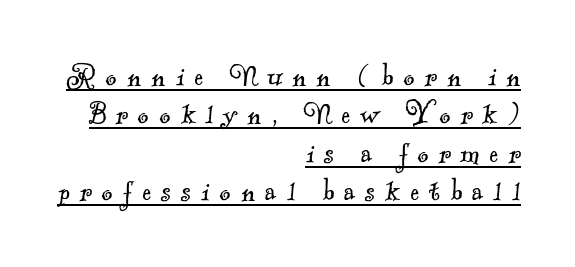
The image shows 34 px light serif type; set right-aligned, tight line spacing (1.13x), unusually wide letter spacing (+0.3 em), underlined; a small x-height.
